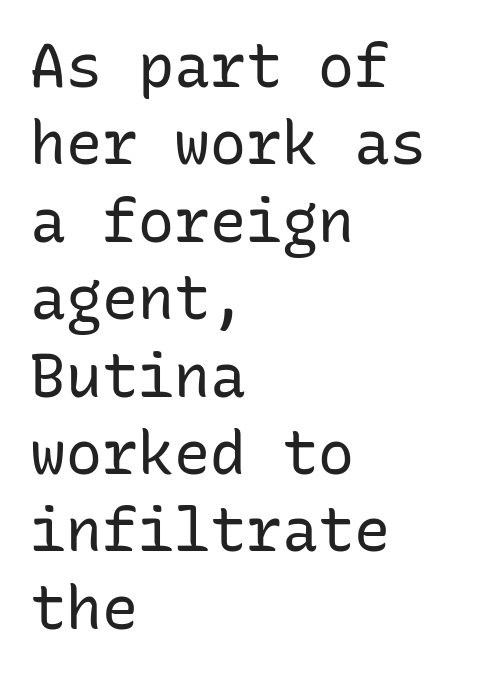
Is this a fixed-width face? Yes — each glyph sits in an identical cell. The words here are not underlined. The horizontal fit of the characters is conventional and even. Vertically, the passage feels balanced, rows spaced as you'd expect.
